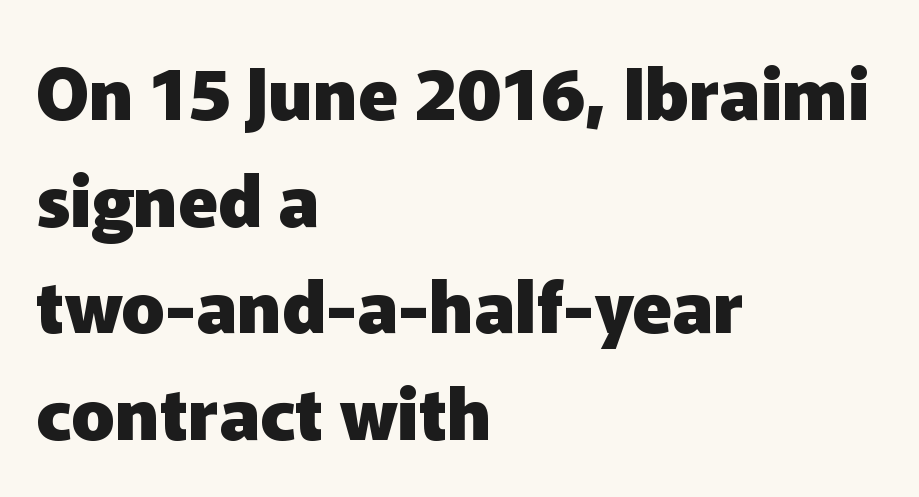
Q: Is the text bold? A: Yes.
Q: Is the text italic (slanted)? A: No, it is upright.
Q: Is the typeface a serif or a sans-serif typeface? A: Sans-serif.
Q: Is the text underlined? A: No.
Q: How is the paragraph aligned? A: Left-aligned.
Q: Is the spacing between letters normal or unusually wide? A: Normal.
Q: Is the spacing between lines tight, normal or loose? A: Normal.
Q: Width (condensed, normal, or wide)? A: Normal.
Q: Stroke contrast? A: Low.
Q: x-height? A: Medium.
Q: Monospaced? A: No.
